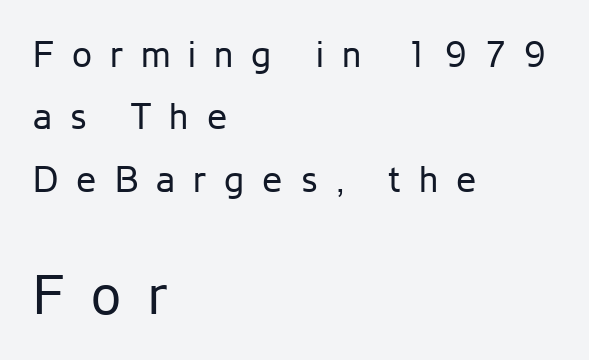
Q: Is the text bold? A: No.
Q: Is the text italic (slanted)? A: No, it is upright.
Q: Is the typeface a serif or a sans-serif typeface? A: Sans-serif.
Q: Is the text underlined? A: No.
Q: How is the paragraph aligned? A: Left-aligned.
Q: Is the spacing between letters normal or unusually wide? A: Unusually wide.
Q: Which block of text is set in a larger size, the first (top) or the second (bottom)? A: The second (bottom) one.
Q: Width (condensed, normal, or wide)? A: Normal.
Q: Stroke contrast? A: Low.
Q: x-height? A: Medium.
Q: Monospaced? A: No.
